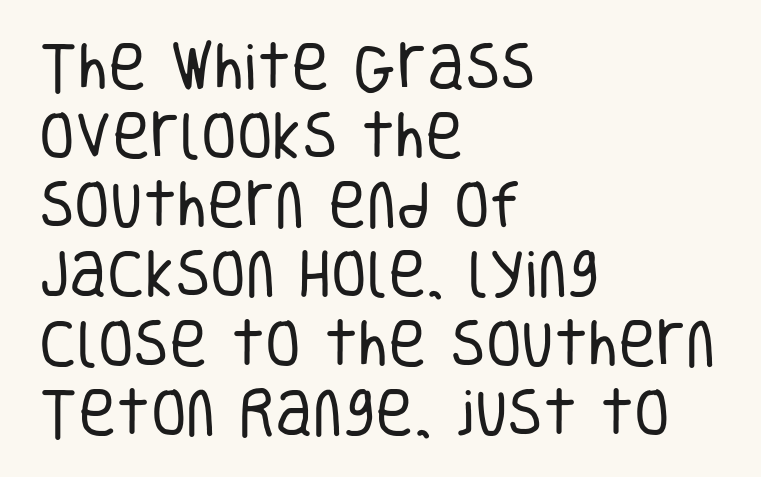
Q: Is the text bold? A: No.
Q: Is the text italic (slanted)? A: No, it is upright.
Q: Is the typeface a serif or a sans-serif typeface? A: Sans-serif.
Q: Is the text underlined? A: No.
Q: How is the paragraph aligned? A: Left-aligned.
Q: Is the spacing between letters normal or unusually wide? A: Normal.
Q: Is the spacing between lines tight, normal or loose? A: Normal.
Q: Width (condensed, normal, or wide)? A: Condensed.
Q: Stroke contrast? A: Low.
Q: x-height? A: Large.
Q: Monospaced? A: No.
